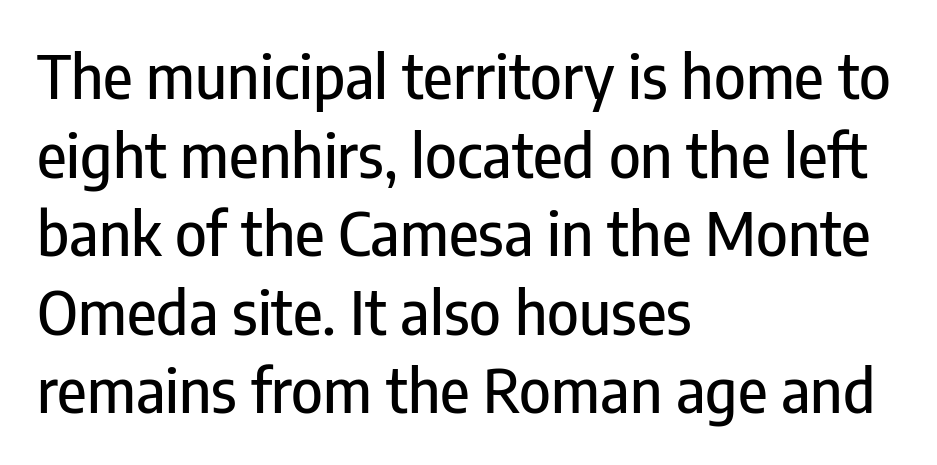
A typesetter would call this zero additional tracking. When letters stand straight like this, we call the style roman or upright. The paragraph has a hard left edge and a soft right edge. Regular leading.
